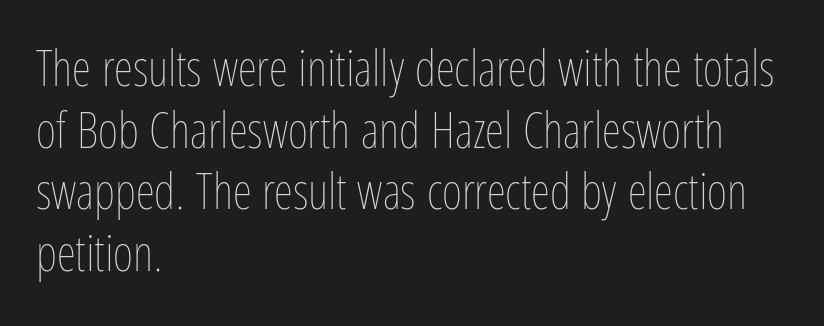
Q: Is the text bold? A: No.
Q: Is the text italic (slanted)? A: No, it is upright.
Q: Is the text underlined? A: No.
Q: How is the paragraph aligned? A: Left-aligned.
Q: Is the spacing between letters normal or unusually wide? A: Normal.
Q: Is the spacing between lines tight, normal or loose? A: Normal.
Q: Width (condensed, normal, or wide)? A: Condensed.
Q: Stroke contrast? A: Low.
Q: x-height? A: Medium.
Q: Monospaced? A: No.
